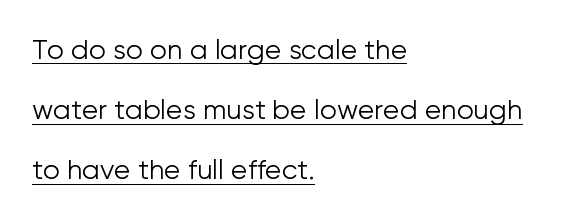
Students, observe the line beneath the letters — that is underlining. Vertically, the passage feels expansive, rows floating well apart. Tracking value appears to be zero — textbook default spacing. When letters stand straight like this, we call the style roman or upright.
